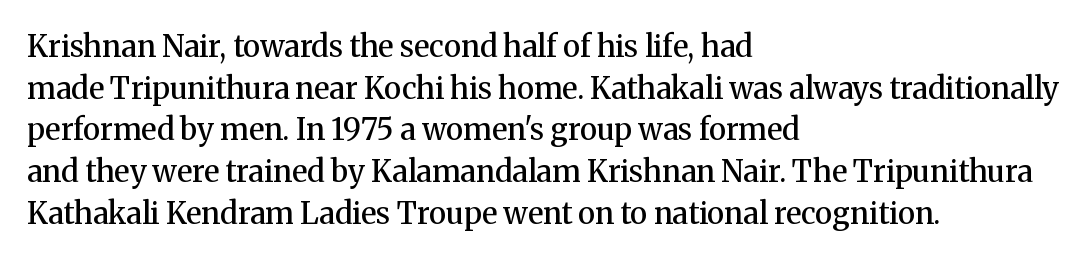
{"serif": "yes", "italic": "no", "bold": "semi", "weight": "semibold", "width": "normal", "stroke_contrast": "medium", "x_height": "medium", "monospaced": "no", "underline": "no", "align": "left", "line_spacing": "normal", "line_spacing_ratio": 1.39, "letter_spacing": "normal", "letter_spacing_em": 0.0, "glyph_px": 30}
